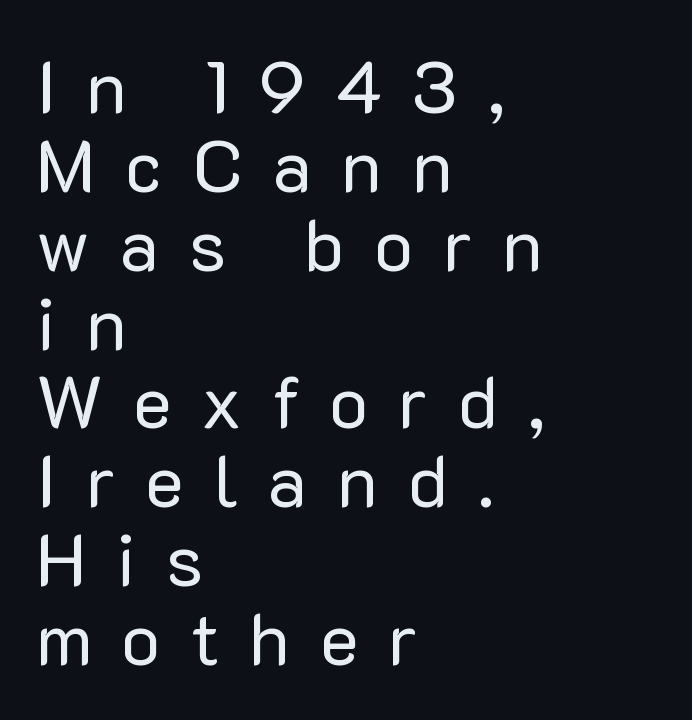
A clean baseline with only descenders dipping below it. Very little white space separates one row of letters from the next. Nope, no serifs anywhere on these letters. Italic: no, the glyphs are upright roman.
